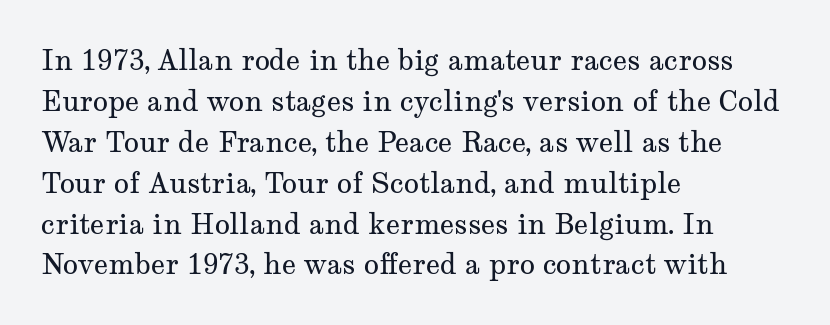
The image shows 28 px regular-weight, wide serif type, upright; set left-aligned, normal line spacing (1.46x), normal letter spacing, not underlined; medium stroke contrast and a medium x-height.
